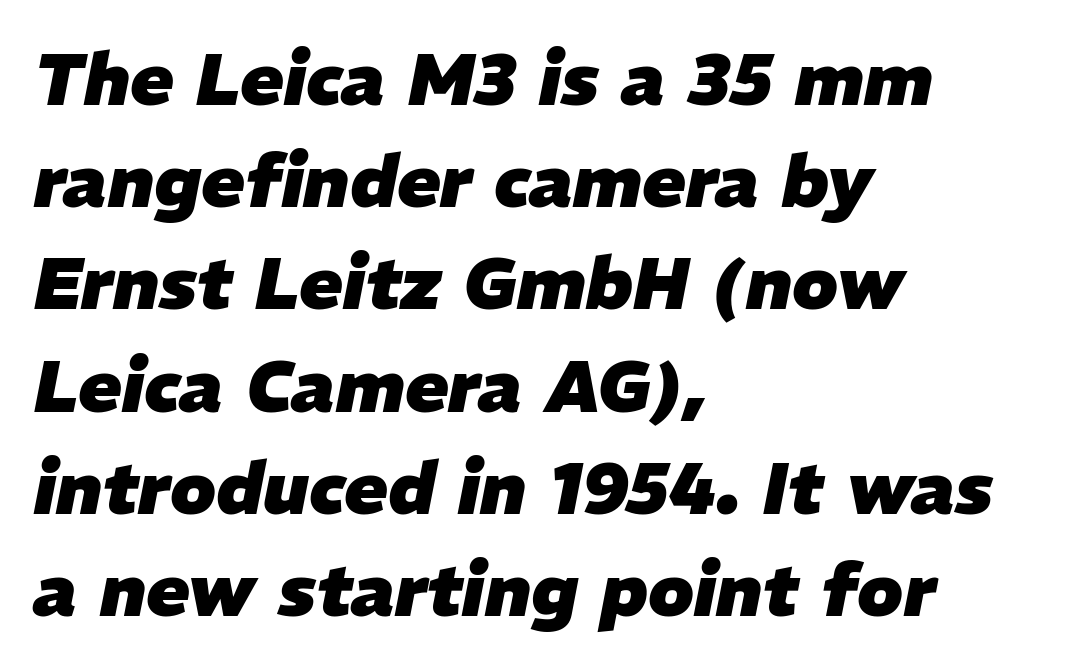
Q: Is the text bold? A: Yes.
Q: Is the text italic (slanted)? A: Yes, it leans right by about 11 degrees.
Q: Is the text underlined? A: No.
Q: How is the paragraph aligned? A: Left-aligned.
Q: Is the spacing between letters normal or unusually wide? A: Normal.
Q: Is the spacing between lines tight, normal or loose? A: Normal.
Q: Width (condensed, normal, or wide)? A: Normal.
Q: Stroke contrast? A: Low.
Q: x-height? A: Medium.
Q: Monospaced? A: No.
